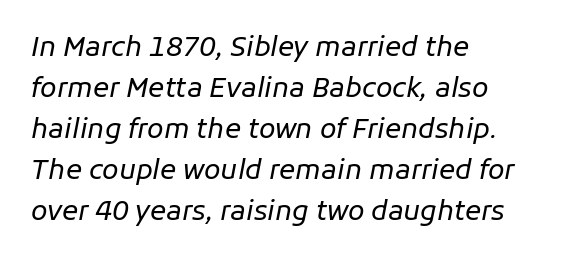
Q: Is the text bold? A: No.
Q: Is the text italic (slanted)? A: Yes, it leans right by about 11 degrees.
Q: Is the text underlined? A: No.
Q: How is the paragraph aligned? A: Left-aligned.
Q: Is the spacing between letters normal or unusually wide? A: Normal.
Q: Is the spacing between lines tight, normal or loose? A: Normal.
